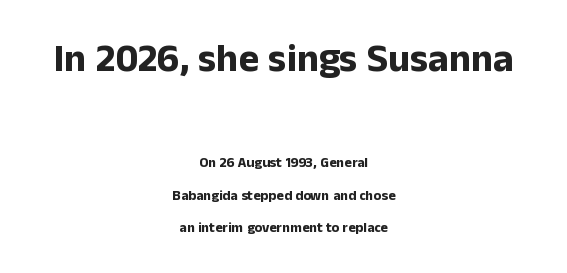
Italic: no, the glyphs are upright roman. These lines are composed in type without serifs. Chunky letters — that's bold for sure. Here the designer chose a conventional face with non-uniform glyph widths.
